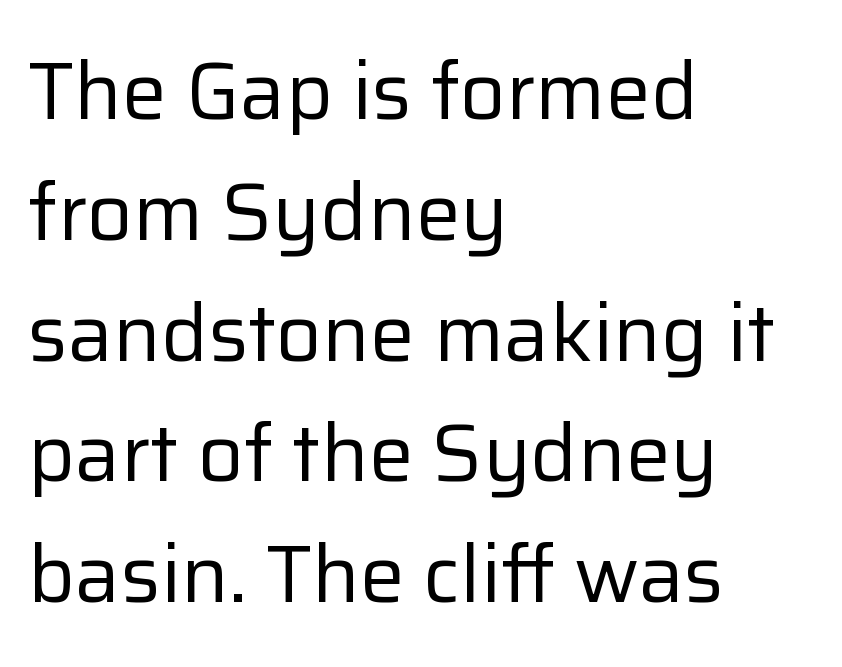
Q: Is the text bold? A: No.
Q: Is the text italic (slanted)? A: No, it is upright.
Q: Is the typeface a serif or a sans-serif typeface? A: Sans-serif.
Q: Is the text underlined? A: No.
Q: How is the paragraph aligned? A: Left-aligned.
Q: Is the spacing between letters normal or unusually wide? A: Normal.
Q: Is the spacing between lines tight, normal or loose? A: Normal.
Q: Width (condensed, normal, or wide)? A: Normal.
Q: Stroke contrast? A: Low.
Q: x-height? A: Medium.
Q: Monospaced? A: No.
